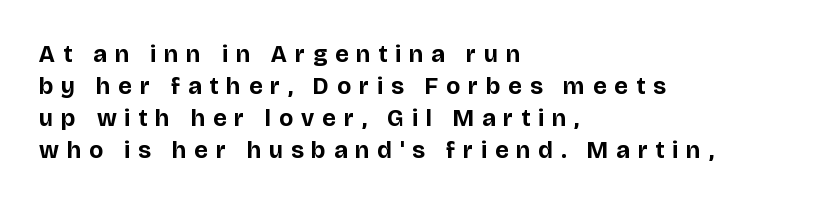
Q: Is the text bold? A: Yes.
Q: Is the text italic (slanted)? A: No, it is upright.
Q: Is the text underlined? A: No.
Q: How is the paragraph aligned? A: Left-aligned.
Q: Is the spacing between letters normal or unusually wide? A: Unusually wide.
Q: Is the spacing between lines tight, normal or loose? A: Normal.
